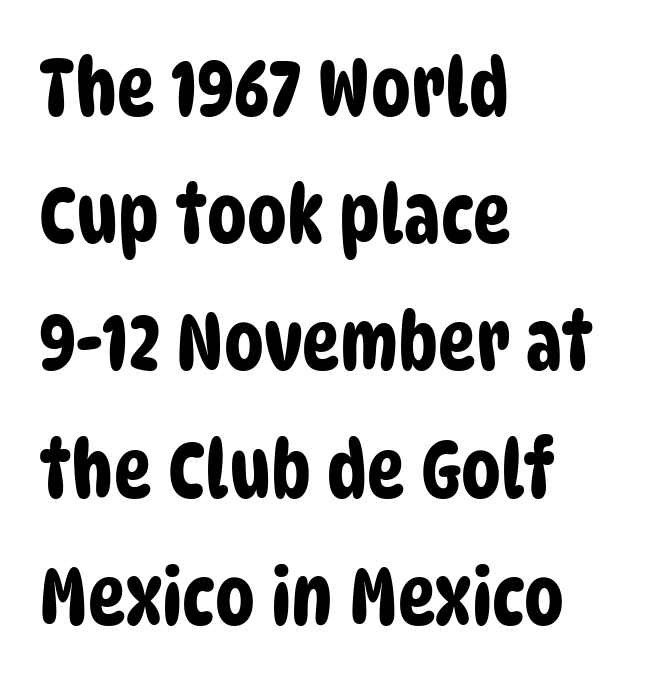
Q: Is the typeface a serif or a sans-serif typeface? A: Sans-serif.
Q: Is the text underlined? A: No.
Q: How is the paragraph aligned? A: Left-aligned.
Q: Is the spacing between letters normal or unusually wide? A: Normal.
Q: Is the spacing between lines tight, normal or loose? A: Normal.
Q: Width (condensed, normal, or wide)? A: Condensed.
Q: Stroke contrast? A: Low.
Q: x-height? A: Large.
Q: Monospaced? A: No.
